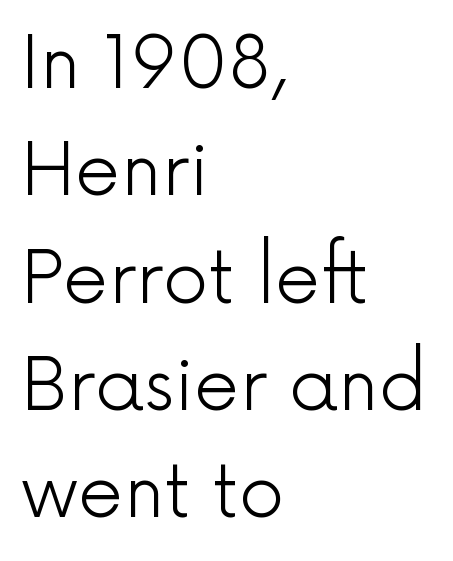
The image shows 72 px light sans-serif type, upright; set left-aligned, normal line spacing (1.49x), normal letter spacing, not underlined; a medium x-height.
